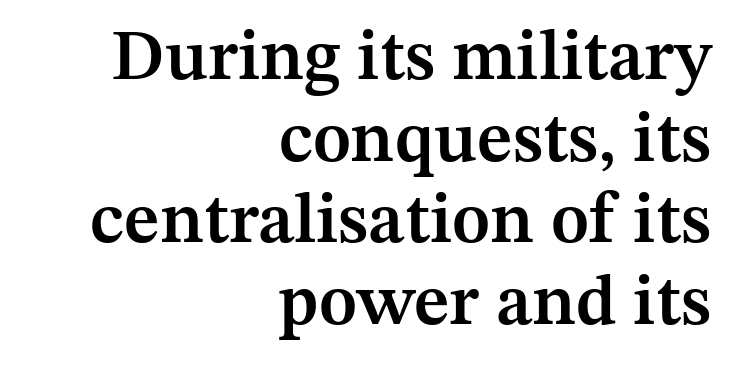
Q: Is the text bold? A: Semi-bold.
Q: Is the text italic (slanted)? A: No, it is upright.
Q: Is the typeface a serif or a sans-serif typeface? A: Serif.
Q: Is the text underlined? A: No.
Q: How is the paragraph aligned? A: Right-aligned.
Q: Is the spacing between letters normal or unusually wide? A: Normal.
Q: Is the spacing between lines tight, normal or loose? A: Tight.
Q: Width (condensed, normal, or wide)? A: Normal.
Q: Stroke contrast? A: Medium.
Q: x-height? A: Medium.
Q: Monospaced? A: No.
